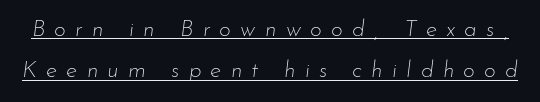
A continuous stroke trails under the words, as in a hyperlink. Characters are canted at an angle relative to the baseline's perpendicular. Between one letter and the next there's a generous, obvious gap. Caption: face not bold, strokes unweighted.
